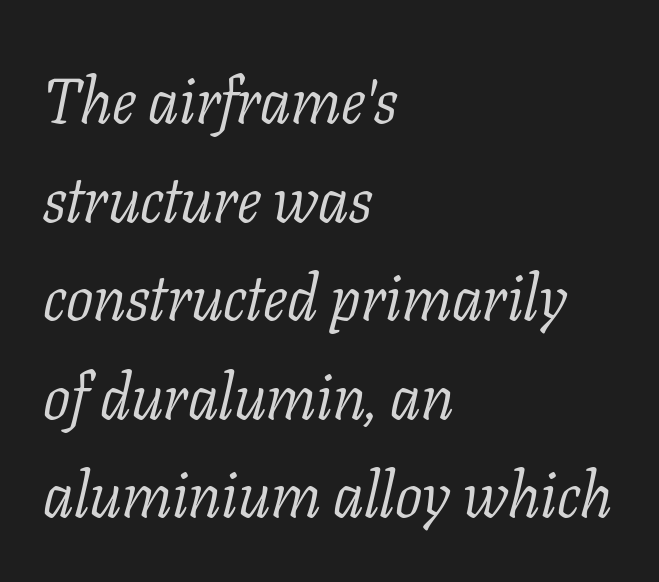
Q: Is the text bold? A: No.
Q: Is the text italic (slanted)? A: Yes, it leans right by about 11 degrees.
Q: Is the typeface a serif or a sans-serif typeface? A: Serif.
Q: Is the text underlined? A: No.
Q: How is the paragraph aligned? A: Left-aligned.
Q: Is the spacing between letters normal or unusually wide? A: Normal.
Q: Is the spacing between lines tight, normal or loose? A: Normal.
Q: Width (condensed, normal, or wide)? A: Normal.
Q: Stroke contrast? A: Low.
Q: x-height? A: Medium.
Q: Monospaced? A: No.
